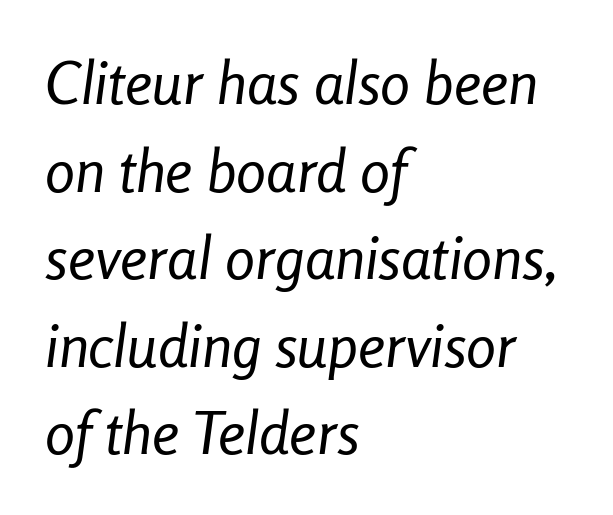
The image shows 60 px regular-weight, condensed type, italic (leaning right); set left-aligned, normal line spacing (1.46x), normal letter spacing, not underlined; low stroke contrast and a medium x-height.
